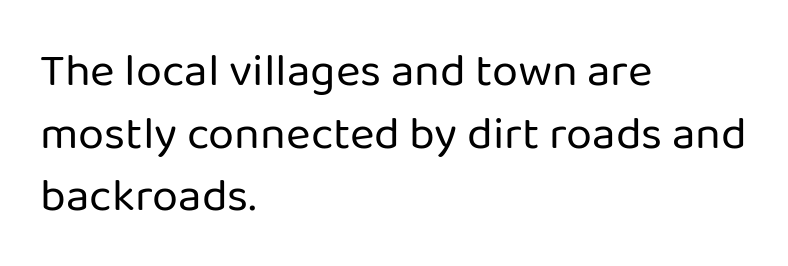
No feet cap the strokes, marking this as sans-serif type. Baseline-to-baseline distance is the conventional proportion of letter height. Summary of weight: not heavy and not bold. Italic? Not at all — the glyphs are vertical. Quick note: underline off. The typesetter chose a ragged-right arrangement here.
